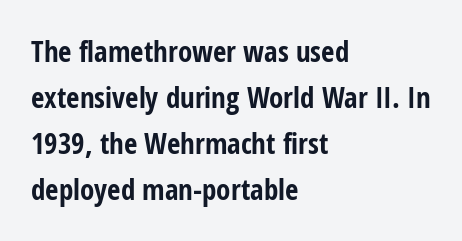
The image shows 29 px bold, condensed sans-serif type, upright; set left-aligned, normal line spacing (1.59x), normal letter spacing, not underlined; low stroke contrast and a medium x-height.
